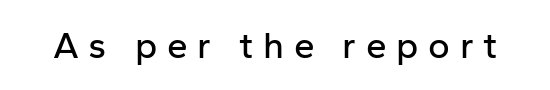
The image shows 37 px sans-serif type, upright; set unusually wide letter spacing (+0.26 em), not underlined; low stroke contrast and a medium x-height.
